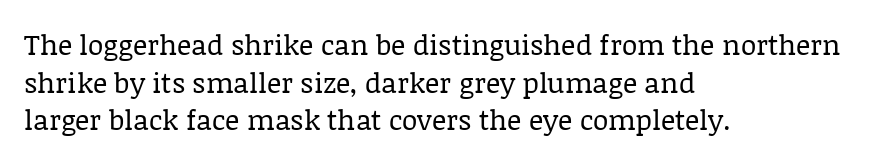
{"serif": "yes", "italic": "no", "bold": "no", "weight": "regular", "width": "normal", "stroke_contrast": "low", "x_height": "large", "monospaced": "no", "underline": "no", "align": "left", "line_spacing": "normal", "line_spacing_ratio": 1.34, "letter_spacing": "normal", "letter_spacing_em": 0.0, "glyph_px": 28}
